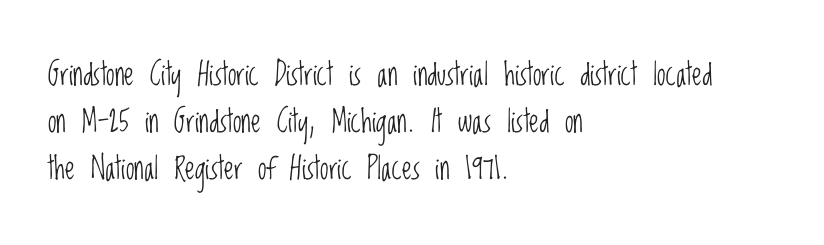
Default kerning and tracking; the words read as compact shapes. Stroke terminals: plain, sans-serif. Underlining? Definitely not there. You can tell it's not italic because the verticals are truly vertical.
